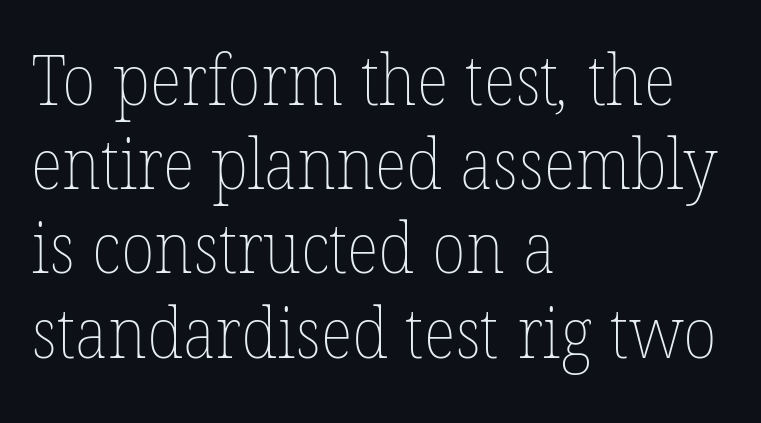
Q: Is the text bold? A: No.
Q: Is the text underlined? A: No.
Q: How is the paragraph aligned? A: Left-aligned.
Q: Is the spacing between letters normal or unusually wide? A: Normal.
Q: Width (condensed, normal, or wide)? A: Normal.
Q: Stroke contrast? A: Low.
Q: x-height? A: Medium.
Q: Monospaced? A: No.
